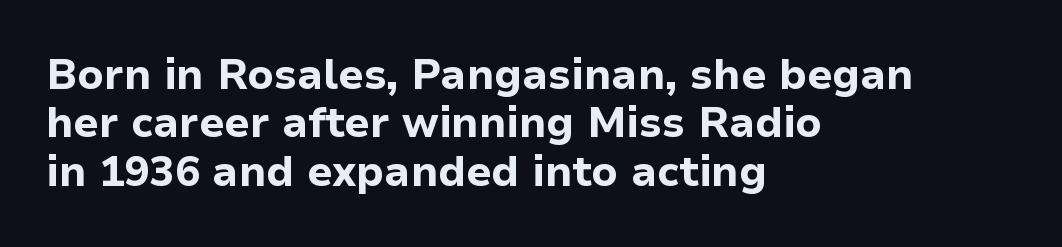
{"serif": "no", "italic": "no", "bold": "yes", "weight": "bold", "width": "normal", "stroke_contrast": "low", "x_height": "medium", "monospaced": "no", "underline": "no", "align": "left", "line_spacing": "tight", "line_spacing_ratio": 1.15, "letter_spacing": "normal", "letter_spacing_em": 0.0, "glyph_px": 42}
